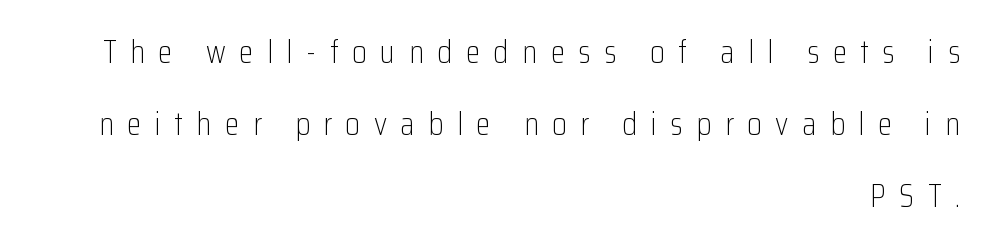
{"serif": "no", "italic": "no", "bold": "no", "weight": "light", "width": "condensed", "stroke_contrast": "low", "x_height": "medium", "monospaced": "no", "underline": "no", "align": "right", "line_spacing": "loose", "line_spacing_ratio": 2.18, "letter_spacing": "wide", "letter_spacing_em": 0.41, "glyph_px": 33}
